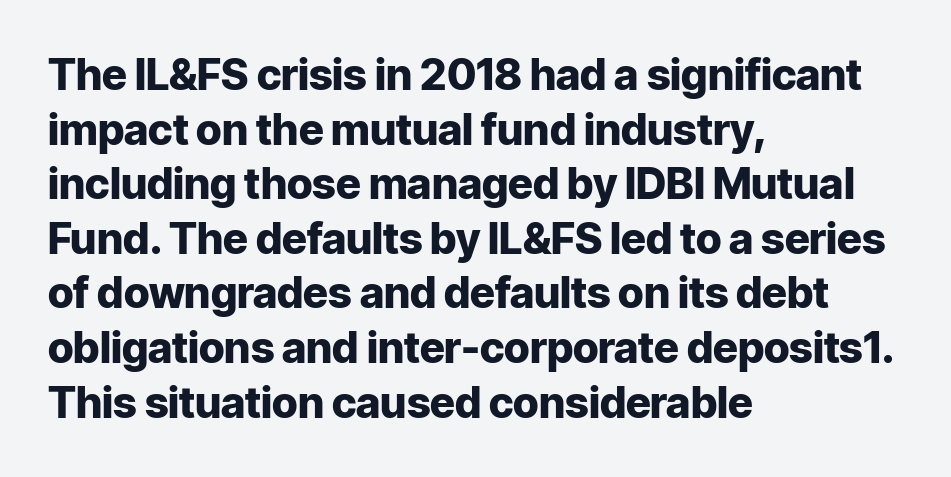
Stroke thickness is high; the sample reads as a true bold. Inter-character spacing is left at the font's built-in metrics. Is this a fixed-width face? No — the glyphs have proportional, varying widths. Nothing sits at the stroke ends, so this counts as sans-serif. Every stem runs plumb, perpendicular to the baseline.
